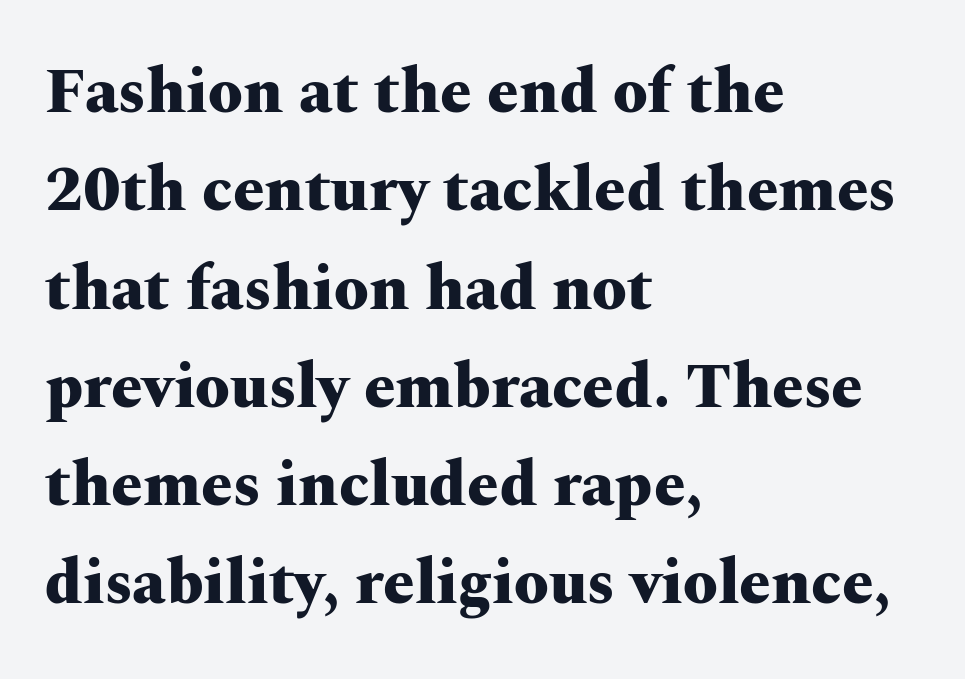
The image shows 63 px heavy, wide serif type, upright; set left-aligned, normal line spacing (1.56x), normal letter spacing, not underlined; medium stroke contrast and a medium x-height.
